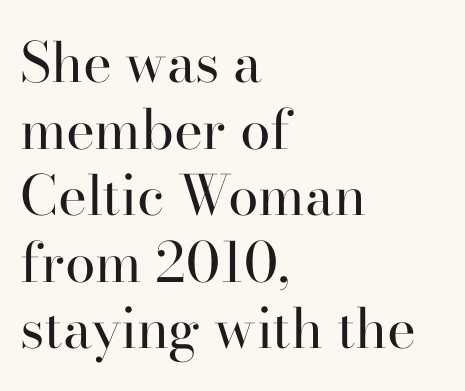
Q: Is the text bold? A: No.
Q: Is the text italic (slanted)? A: No, it is upright.
Q: Is the typeface a serif or a sans-serif typeface? A: Serif.
Q: Is the text underlined? A: No.
Q: How is the paragraph aligned? A: Left-aligned.
Q: Is the spacing between letters normal or unusually wide? A: Normal.
Q: Width (condensed, normal, or wide)? A: Normal.
Q: Stroke contrast? A: High.
Q: x-height? A: Small.
Q: Monospaced? A: No.
